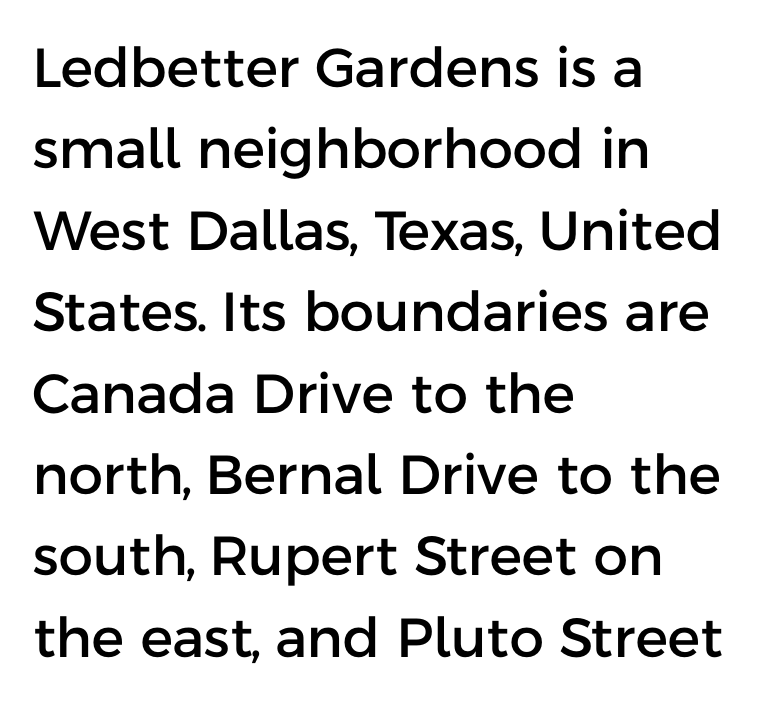
Q: Is the text italic (slanted)? A: No, it is upright.
Q: Is the typeface a serif or a sans-serif typeface? A: Sans-serif.
Q: Is the text underlined? A: No.
Q: How is the paragraph aligned? A: Left-aligned.
Q: Is the spacing between letters normal or unusually wide? A: Normal.
Q: Is the spacing between lines tight, normal or loose? A: Normal.
Q: Width (condensed, normal, or wide)? A: Normal.
Q: Stroke contrast? A: Low.
Q: x-height? A: Medium.
Q: Monospaced? A: No.
